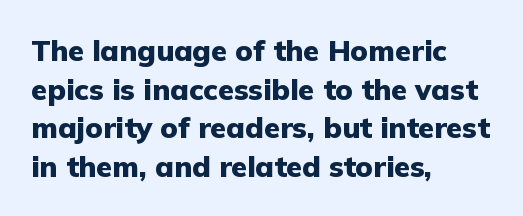
Only glyphs here, with clear space below each row. Between one letter and the next there's only the usual sliver of space. Notice how the stems are strictly vertical — no italics here. Is the block centered? No — it sits flush against the left margin. How heavy is the stroke? Heavy — this is a bold. The line-height multiplier appears to be the usual default.
